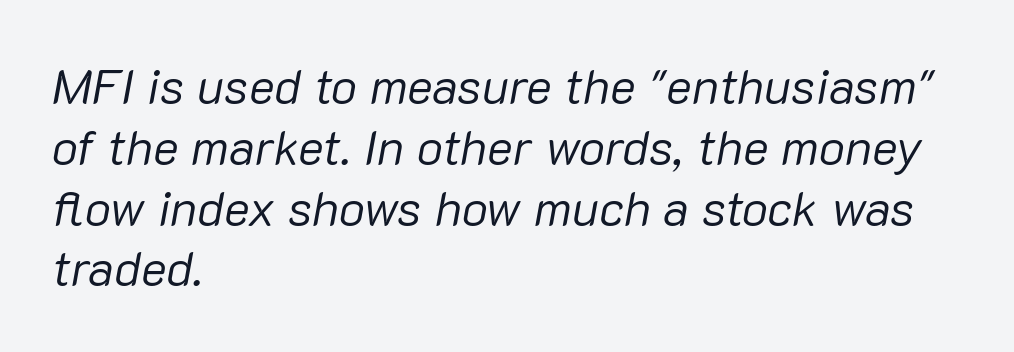
The image shows 49 px regular-weight type, italic (leaning right); set left-aligned, line spacing 1.24x, normal letter spacing, not underlined; low stroke contrast and a medium x-height.
